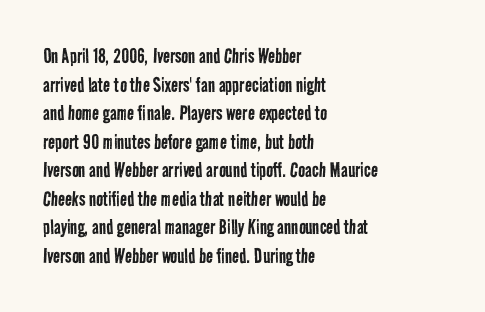
The image shows 23 px text type; set left-aligned, line spacing 1.24x, normal letter spacing, not underlined.
